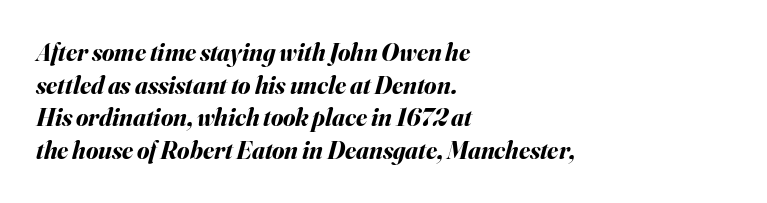
Each row of text sits above clean, open space. Default kerning and tracking; the words read as compact shapes. Where is the straight margin? On the left. Thick stems and heavy bowls — unmistakably bold. The whole block is typeset with a tilt. Each new line begins a customary step beneath the previous one.
